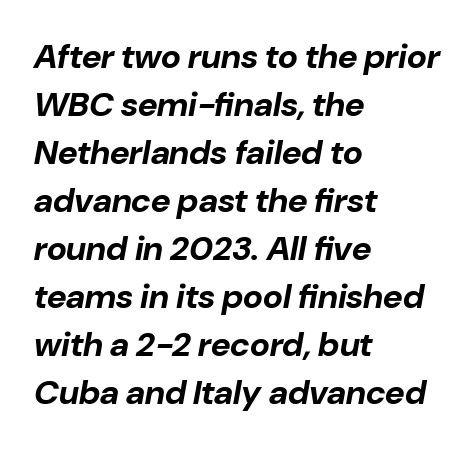
Q: Is the text bold? A: Yes.
Q: Is the text italic (slanted)? A: Yes, it leans right by about 10 degrees.
Q: Is the text underlined? A: No.
Q: How is the paragraph aligned? A: Left-aligned.
Q: Is the spacing between letters normal or unusually wide? A: Normal.
Q: Is the spacing between lines tight, normal or loose? A: Normal.
Q: Width (condensed, normal, or wide)? A: Normal.
Q: Stroke contrast? A: Low.
Q: x-height? A: Medium.
Q: Monospaced? A: No.
